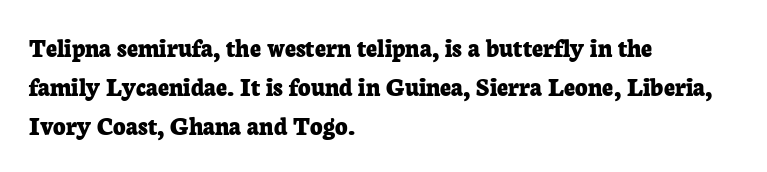
The typography opts for an upright posture over an oblique one. The face used here has the dense, thick strokes of a bold. Words float on clear page, feet unadorned. The typesetter chose a ragged-right arrangement here.
